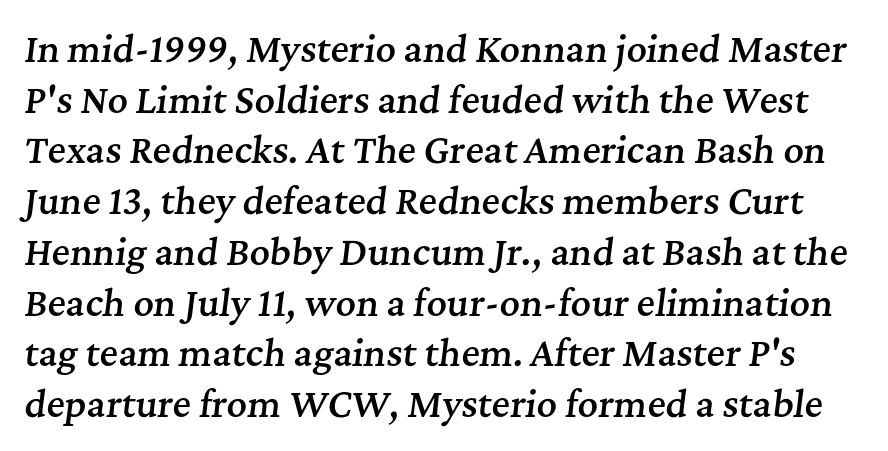
The image shows 35 px semibold serif type, italic (leaning right); set normal line spacing (1.45x), normal letter spacing, not underlined; medium stroke contrast and a medium x-height.
